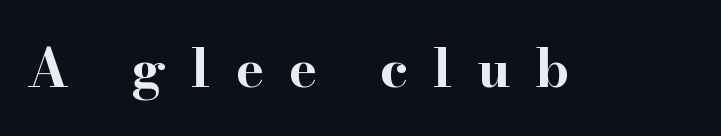
The image shows 53 px bold, wide serif type, upright; set unusually wide letter spacing (+0.47 em), not underlined; high stroke contrast and a small x-height.
